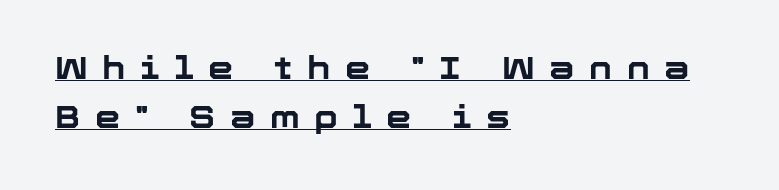
The image shows 32 px bold sans-serif type, upright; set left-aligned, normal line spacing (1.53x), unusually wide letter spacing (+0.46 em), underlined; low stroke contrast and a medium x-height.
